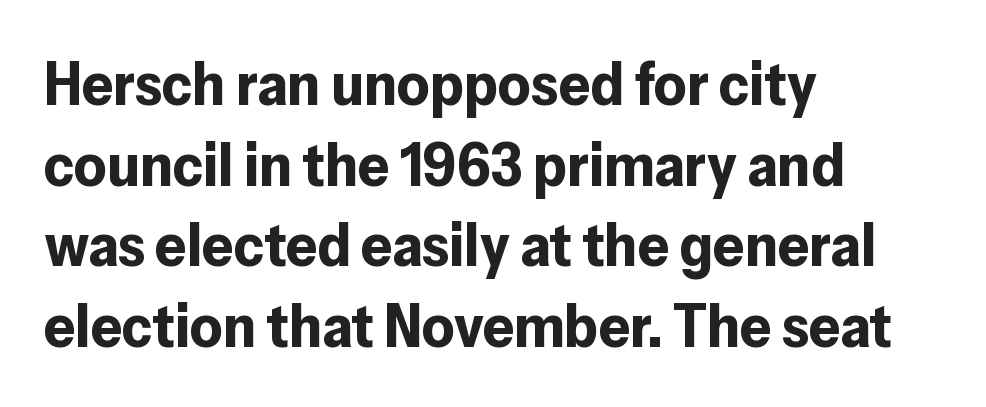
{"serif": "no", "italic": "no", "bold": "yes", "weight": "bold", "width": "normal", "stroke_contrast": "low", "x_height": "medium", "monospaced": "no", "underline": "no", "align": "left", "line_spacing": "normal", "line_spacing_ratio": 1.3, "letter_spacing": "normal", "letter_spacing_em": 0.0, "glyph_px": 62}
